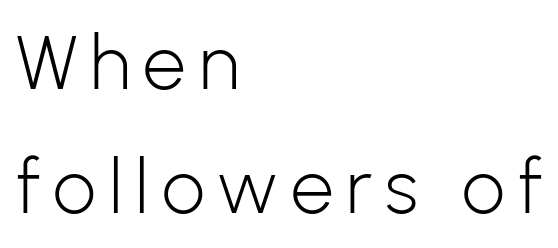
The image shows 76 px light sans-serif type, upright; set left-aligned, normal line spacing (1.63x), not underlined; low stroke contrast and a medium x-height.
